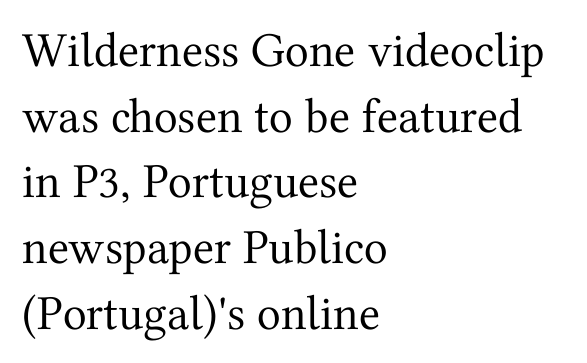
The strip under each line holds only bare page. The rendering uses a moderate line-height, typical for paragraphs. Small tapered or slab feet sit at the stroke ends, so this counts as serif. Unbolded letterforms with no extra heft. Words appear dense and cohesive because spacing is normal.
